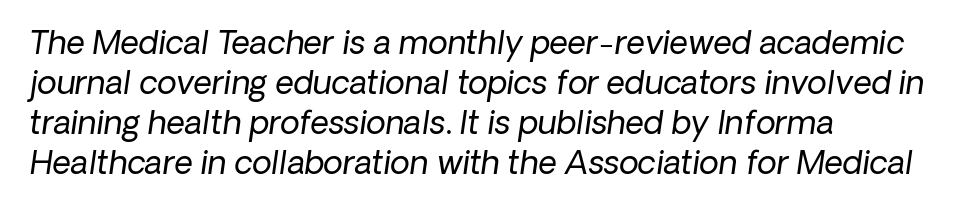
{"italic": "yes", "lean": "right", "slant_degrees": 8, "bold": "no", "weight": "regular", "width": "normal", "stroke_contrast": "low", "x_height": "medium", "monospaced": "no", "underline": "no", "align": "left", "line_spacing": "normal", "line_spacing_ratio": 1.25, "letter_spacing": "normal", "letter_spacing_em": 0.0, "glyph_px": 32}
